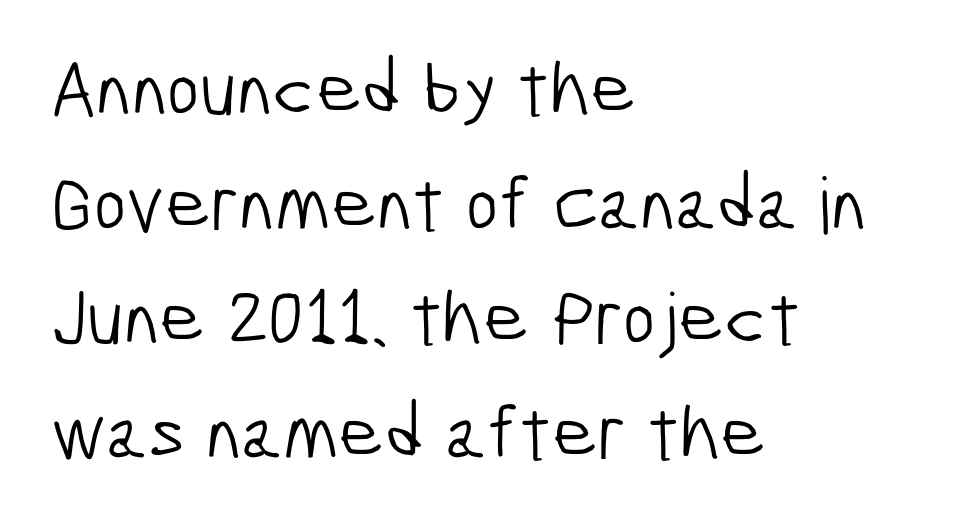
Q: Is the text bold? A: No.
Q: Is the typeface a serif or a sans-serif typeface? A: Sans-serif.
Q: Is the text underlined? A: No.
Q: How is the paragraph aligned? A: Left-aligned.
Q: Is the spacing between letters normal or unusually wide? A: Normal.
Q: Is the spacing between lines tight, normal or loose? A: Normal.
Q: Width (condensed, normal, or wide)? A: Condensed.
Q: Stroke contrast? A: Low.
Q: x-height? A: Medium.
Q: Monospaced? A: No.
